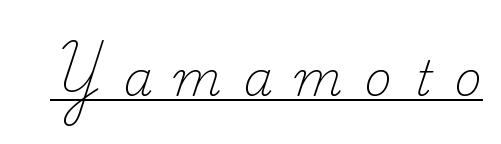
The image shows 48 px light serif type; set unusually wide letter spacing (+0.45 em), underlined; low stroke contrast and a small x-height.
